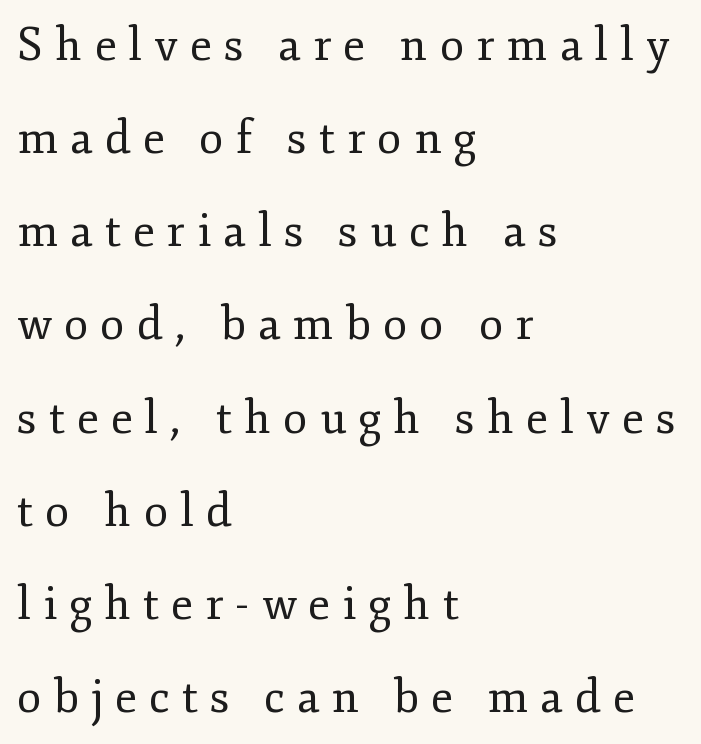
Q: Is the text bold? A: No.
Q: Is the text italic (slanted)? A: No, it is upright.
Q: Is the typeface a serif or a sans-serif typeface? A: Serif.
Q: Is the text underlined? A: No.
Q: How is the paragraph aligned? A: Left-aligned.
Q: Is the spacing between letters normal or unusually wide? A: Unusually wide.
Q: Is the spacing between lines tight, normal or loose? A: Loose.
Q: Width (condensed, normal, or wide)? A: Normal.
Q: Stroke contrast? A: Low.
Q: x-height? A: Small.
Q: Monospaced? A: No.
